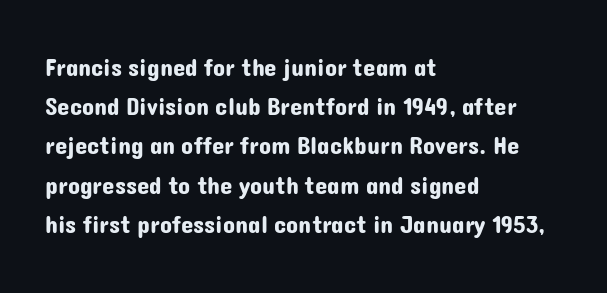
The foot of each line stays bare and open. Upright lettering throughout. Characters follow at the spacing the type designer built in. Line spacing here is normal.
